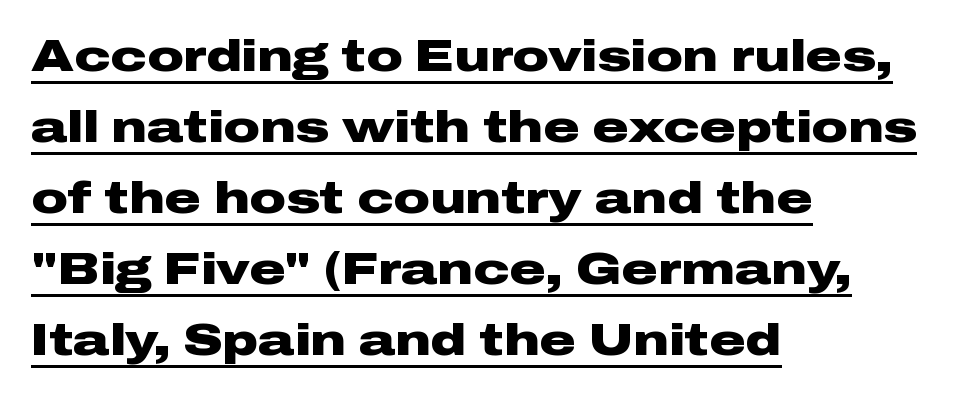
Q: Is the text bold? A: Yes.
Q: Is the text italic (slanted)? A: No, it is upright.
Q: Is the typeface a serif or a sans-serif typeface? A: Sans-serif.
Q: Is the text underlined? A: Yes.
Q: How is the paragraph aligned? A: Left-aligned.
Q: Is the spacing between letters normal or unusually wide? A: Normal.
Q: Is the spacing between lines tight, normal or loose? A: Normal.
Q: Width (condensed, normal, or wide)? A: Wide.
Q: Stroke contrast? A: Low.
Q: x-height? A: Medium.
Q: Monospaced? A: No.
